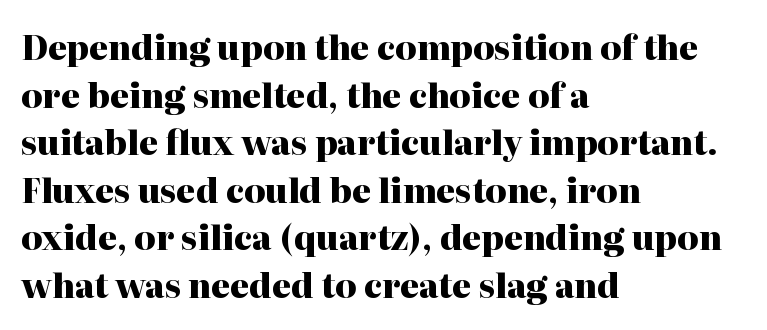
{"serif": "yes", "italic": "no", "bold": "yes", "weight": "heavy", "width": "normal", "stroke_contrast": "high", "x_height": "medium", "monospaced": "no", "underline": "no", "align": "left", "line_spacing": "normal", "line_spacing_ratio": 1.44, "letter_spacing": "normal", "letter_spacing_em": 0.0, "glyph_px": 33}
